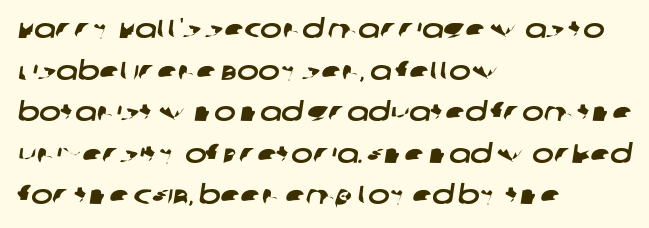
This rendering uses left alignment, leaving the right contour irregular. Summary of vertical rhythm: regular, with standard interline spacing. Quick note: underline off. Letter spacing: default.
